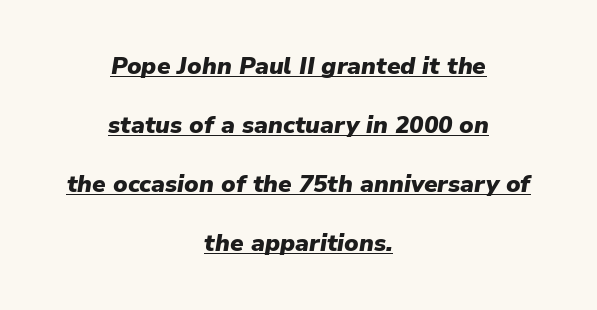
Q: Is the text bold? A: Yes.
Q: Is the text italic (slanted)? A: Yes, it leans right by about 9 degrees.
Q: Is the text underlined? A: Yes.
Q: How is the paragraph aligned? A: Centered.
Q: Is the spacing between letters normal or unusually wide? A: Normal.
Q: Is the spacing between lines tight, normal or loose? A: Loose.
